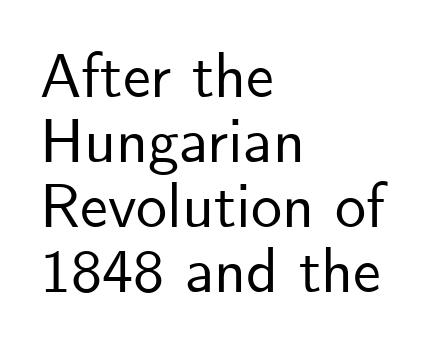
The image shows 62 px sans-serif type, upright; set left-aligned, tight line spacing (1.05x), normal letter spacing, not underlined; low stroke contrast and a small x-height.
